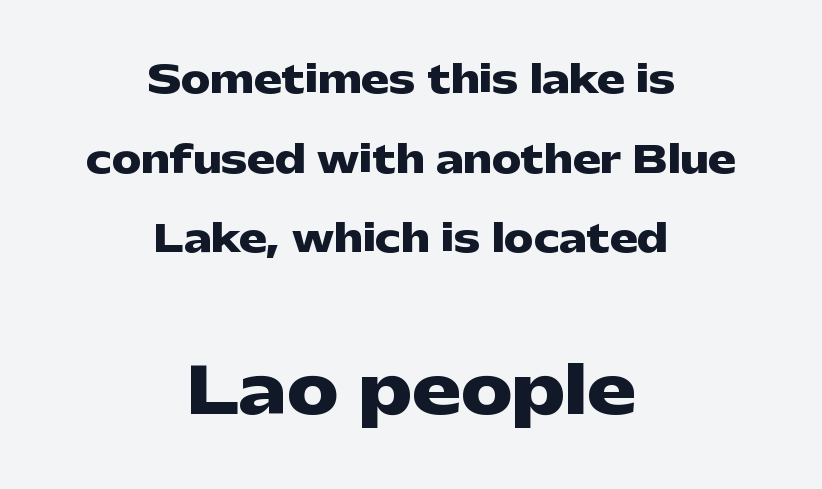
Q: Is the text bold? A: Yes.
Q: Is the text italic (slanted)? A: No, it is upright.
Q: Is the typeface a serif or a sans-serif typeface? A: Sans-serif.
Q: Is the text underlined? A: No.
Q: How is the paragraph aligned? A: Centered.
Q: Is the spacing between letters normal or unusually wide? A: Normal.
Q: Is the spacing between lines tight, normal or loose? A: Loose.
Q: Which block of text is set in a larger size, the first (top) or the second (bottom)? A: The second (bottom) one.
Q: Width (condensed, normal, or wide)? A: Wide.
Q: Stroke contrast? A: Low.
Q: x-height? A: Medium.
Q: Monospaced? A: No.
